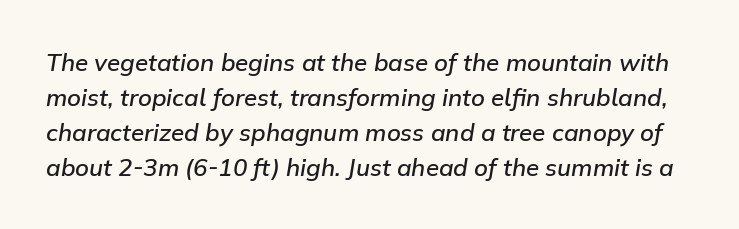
Q: Is the text bold? A: Semi-bold.
Q: Is the text italic (slanted)? A: Yes, it leans right by about 9 degrees.
Q: Is the text underlined? A: No.
Q: Is the spacing between letters normal or unusually wide? A: Normal.
Q: Is the spacing between lines tight, normal or loose? A: Normal.
